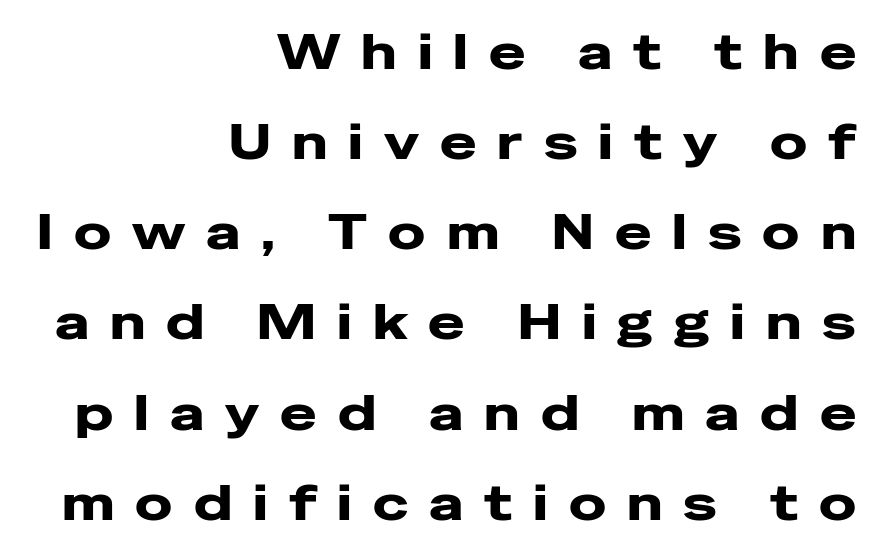
{"serif": "no", "italic": "no", "width": "wide", "stroke_contrast": "low", "x_height": "medium", "monospaced": "no", "underline": "no", "align": "right", "line_spacing_ratio": 1.84, "letter_spacing": "wide", "letter_spacing_em": 0.43, "glyph_px": 49}
